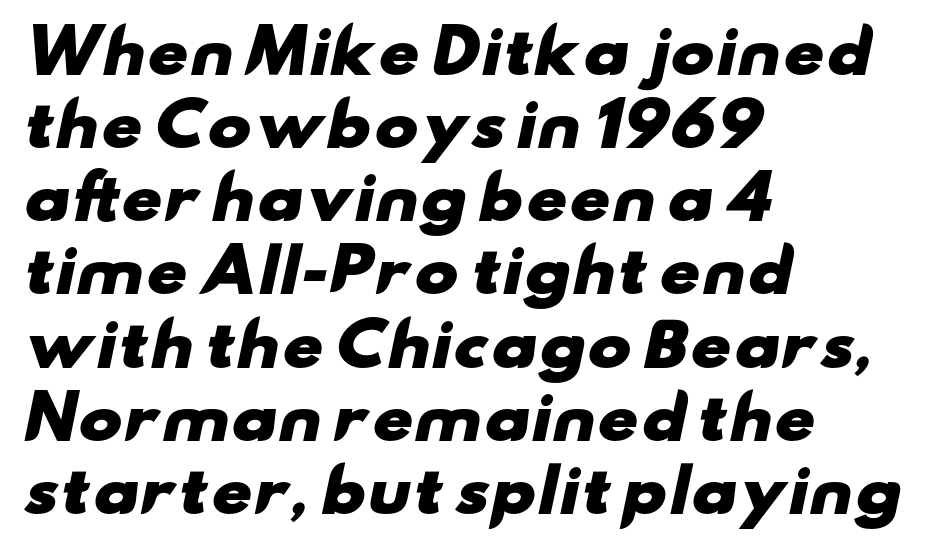
{"serif": "no", "bold": "yes", "weight": "heavy", "width": "wide", "stroke_contrast": "low", "x_height": "small", "monospaced": "no", "underline": "no", "align": "left", "line_spacing_ratio": 1.24, "letter_spacing": "normal", "letter_spacing_em": 0.0, "glyph_px": 59}
